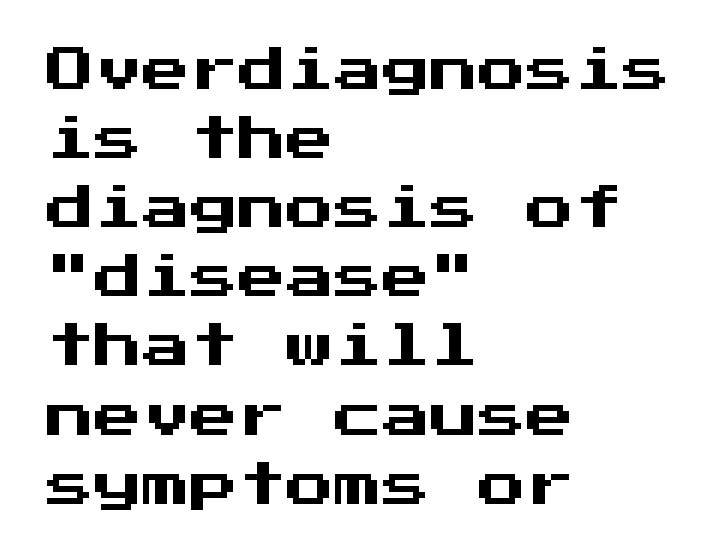
Successive baselines arrive at the customary interval. The words here are not underlined. Does the type have serifs? No, each stem ends abruptly. Rendered with straight, roman letterforms. The passage shown has conventional tracking throughout. The setting favours the left margin, as ordinary paragraphs usually do.
